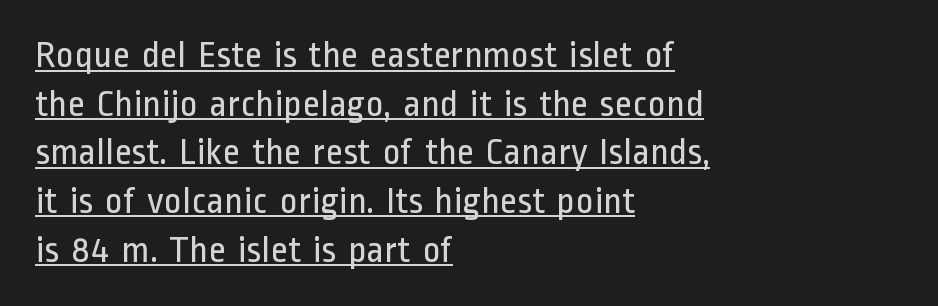
{"serif": "no", "italic": "no", "bold": "no", "weight": "regular", "width": "condensed", "stroke_contrast": "low", "x_height": "medium", "monospaced": "no", "underline": "yes", "align": "left", "line_spacing": "normal", "line_spacing_ratio": 1.28, "letter_spacing": "normal", "letter_spacing_em": 0.0, "glyph_px": 38}
